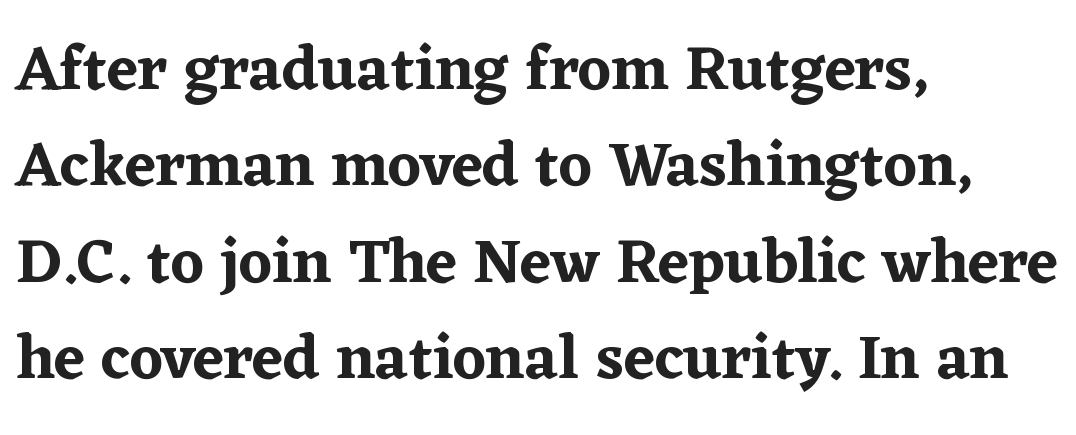
Q: Is the text italic (slanted)? A: No, it is upright.
Q: Is the typeface a serif or a sans-serif typeface? A: Serif.
Q: Is the text underlined? A: No.
Q: How is the paragraph aligned? A: Left-aligned.
Q: Is the spacing between letters normal or unusually wide? A: Normal.
Q: Is the spacing between lines tight, normal or loose? A: Normal.
Q: Width (condensed, normal, or wide)? A: Normal.
Q: Stroke contrast? A: Low.
Q: x-height? A: Medium.
Q: Monospaced? A: No.
